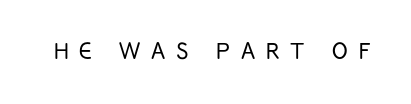
Unlike italic type, these characters show no tilt at all. Glance below the letters and you will spot only blank space. The designer went with a sans here, leaving each stem footless. Does extra space separate the letters? Yes, quite a lot of it. Weight class: somewhere from thin through regular. Is this a fixed-width face? No — the glyphs have proportional, varying widths.
